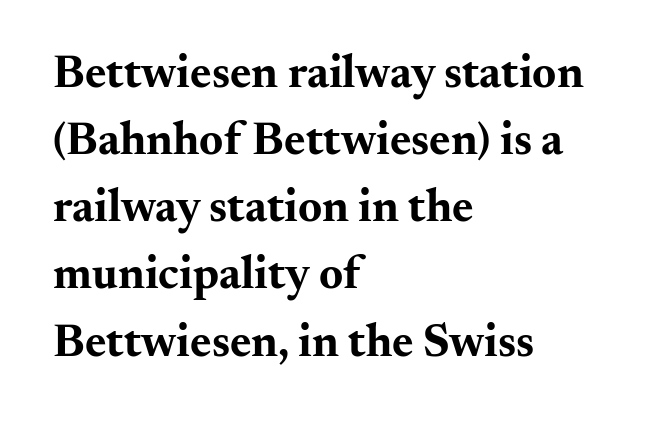
Q: Is the text bold? A: Yes.
Q: Is the text italic (slanted)? A: No, it is upright.
Q: Is the typeface a serif or a sans-serif typeface? A: Serif.
Q: Is the text underlined? A: No.
Q: How is the paragraph aligned? A: Left-aligned.
Q: Is the spacing between letters normal or unusually wide? A: Normal.
Q: Is the spacing between lines tight, normal or loose? A: Normal.
Q: Width (condensed, normal, or wide)? A: Wide.
Q: Stroke contrast? A: Medium.
Q: x-height? A: Small.
Q: Monospaced? A: No.
